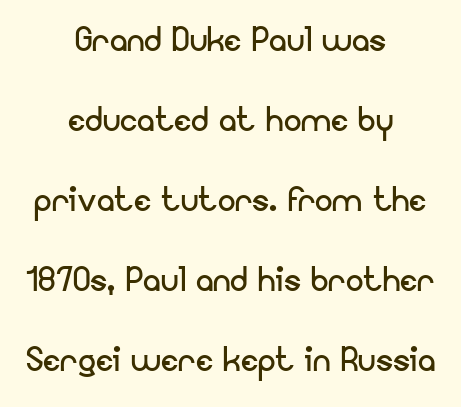
{"serif": "no", "italic": "no", "bold": "no", "weight": "regular", "width": "normal", "stroke_contrast": "low", "x_height": "small", "monospaced": "no", "underline": "no", "align": "center", "line_spacing_ratio": 1.82, "letter_spacing": "normal", "letter_spacing_em": 0.0, "glyph_px": 44}
